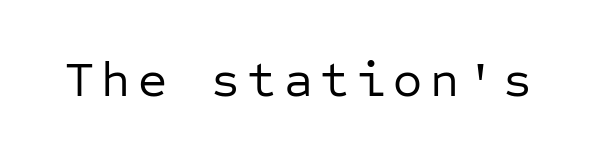
Q: Is the text bold? A: No.
Q: Is the text italic (slanted)? A: No, it is upright.
Q: Is the typeface a serif or a sans-serif typeface? A: Sans-serif.
Q: Is the text underlined? A: No.
Q: Width (condensed, normal, or wide)? A: Normal.
Q: Stroke contrast? A: Low.
Q: x-height? A: Medium.
Q: Monospaced? A: Yes.
